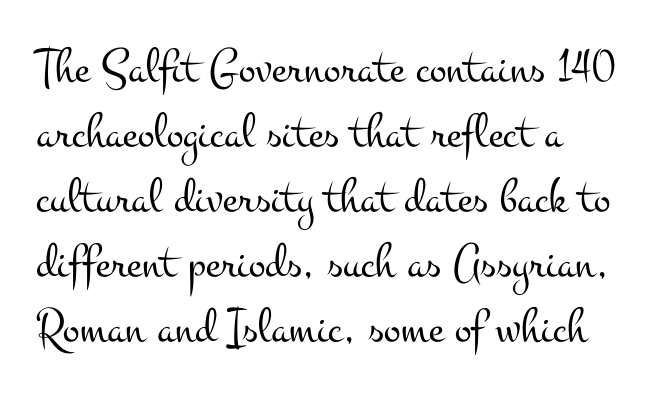
Small tapered or slab feet sit at the stroke ends, so this counts as serif. No letter is thick-stroked: the sample isn't bold. If you measured baseline to baseline, you'd find a middling distance. Here the designer chose a conventional face with non-uniform glyph widths. The rag falls on the right side of this text block.
